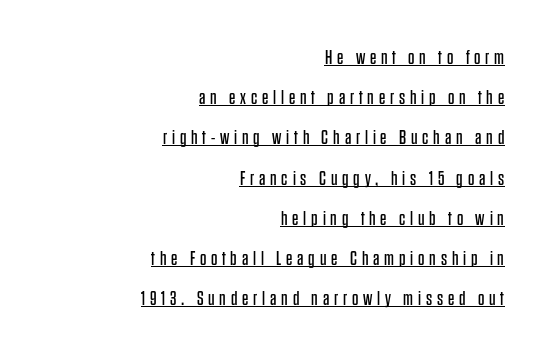
The passage shown stacks its lines with a broad gap. A typesetter would call this heavily tracked-out type. A typesetter would mark this as roman, not italic. Honestly, the underline is the first thing you notice here. In CSS terms this would be text-align: right. Ink coverage per letter is moderate at most.
